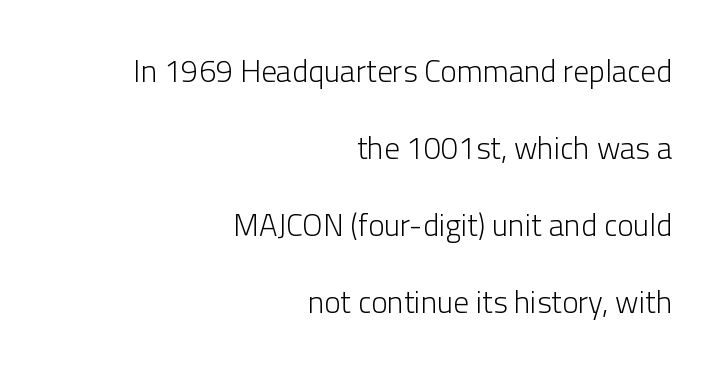
Q: Is the text bold? A: No.
Q: Is the text italic (slanted)? A: No, it is upright.
Q: Is the typeface a serif or a sans-serif typeface? A: Sans-serif.
Q: Is the text underlined? A: No.
Q: How is the paragraph aligned? A: Right-aligned.
Q: Is the spacing between letters normal or unusually wide? A: Normal.
Q: Is the spacing between lines tight, normal or loose? A: Loose.
Q: Width (condensed, normal, or wide)? A: Normal.
Q: Stroke contrast? A: Low.
Q: x-height? A: Medium.
Q: Monospaced? A: No.
